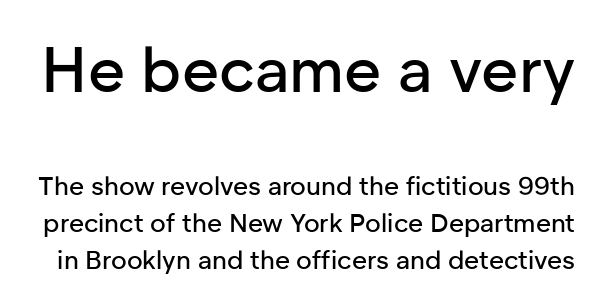
Typographically, this falls in the sans-serif category. The letters stand upright; this is a roman face. The words here are not underlined. A normal amount of white space separates one row of letters from the next.
